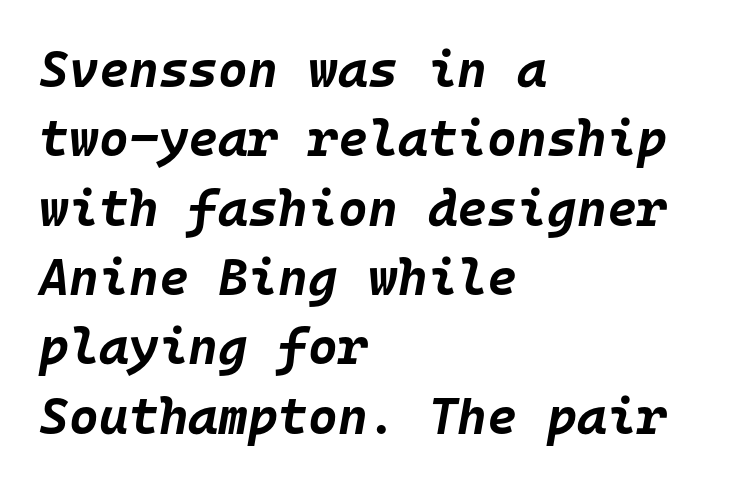
The designer left line spacing at the default. Letter spacing: default. The glyphs have the mass of a bold cut. Quick note: underline off. Spacing verdict: monospaced, one width for all characters. Typeset ragged right — the left edge is the straight one.
